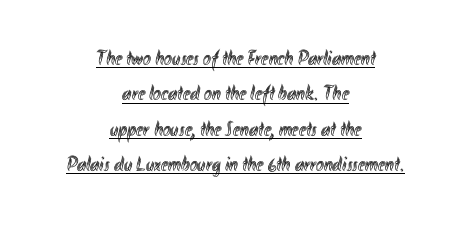
This rendering leaves character spacing at its baseline value. The whitespace from short lines is split evenly between both sides. This is underlined copy, the kind a proofreader might mark for attention. Notice how descenders clear the ascenders below comfortably — that's standard leading.
